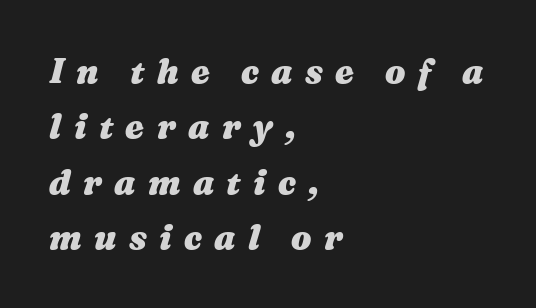
The image shows 34 px heavy, wide type, italic (leaning right); set left-aligned, normal line spacing (1.63x), unusually wide letter spacing (+0.36 em), not underlined; medium stroke contrast and a medium x-height.
